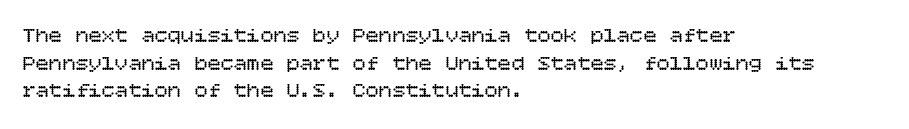
The image shows 22 px text type, upright; set left-aligned, normal line spacing (1.26x), normal letter spacing, not underlined.
